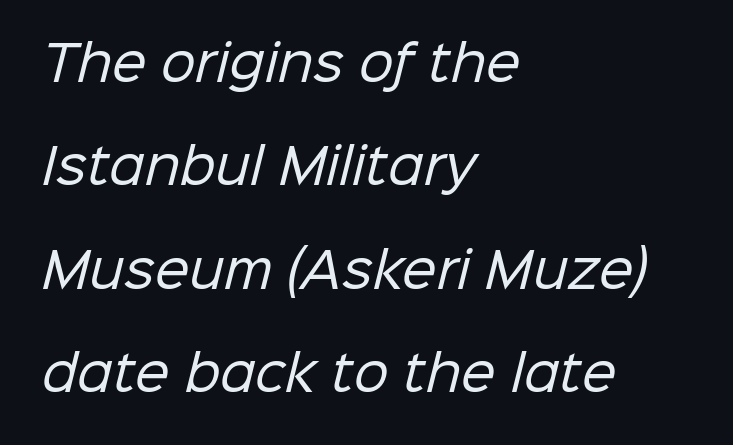
Each row of text sits above clean, open space. The glyphs in this specimen are sans serif. Here the glyphs are tracked normally, forming tight word shapes. Proportional: the letters do not fall into vertical columns. Reading down the block, your eye returns to a fixed left position each line.
